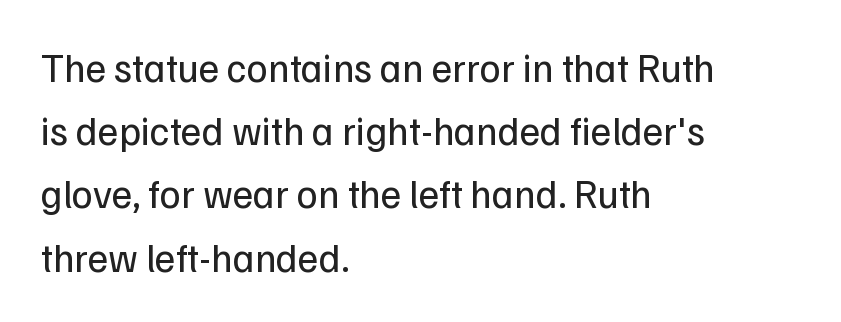
{"serif": "no", "italic": "no", "bold": "no", "weight": "regular", "width": "normal", "stroke_contrast": "low", "x_height": "medium", "monospaced": "no", "underline": "no", "align": "left", "line_spacing": "normal", "line_spacing_ratio": 1.58, "letter_spacing": "normal", "letter_spacing_em": 0.0, "glyph_px": 40}
